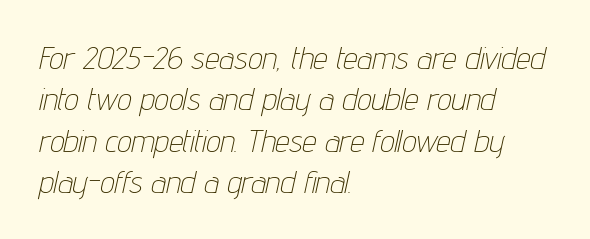
Anything drawn beneath the words? Only blank space. Rows of type keep a routine distance in the vertical direction. Teacher's note: observe the even left margin — that is flush-left alignment. Spacing verdict: proportional, widths tailored to each character.
